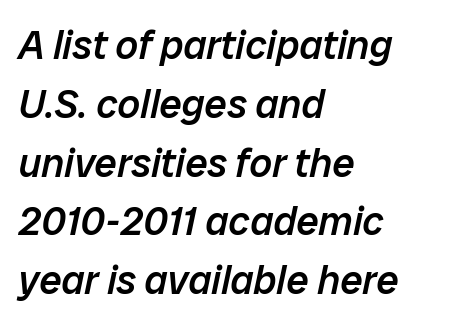
A typesetter would mark this as italic. You could not count columns in this text — the font is proportionally spaced. This is the in-between weight designers call semibold or demi. A normal amount of white space separates one row of letters from the next. Honestly, there is no underline to notice here at all. Leftover space on each line is placed entirely after the last word.
